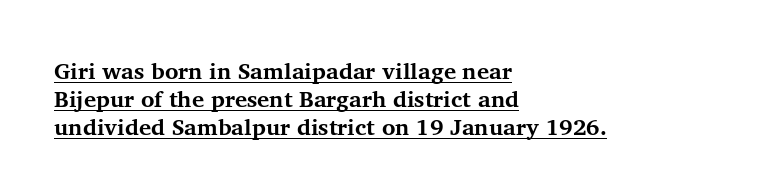
Set as a true bold cut, around the 700 mark. The typography opts for an upright posture over an oblique one. Tracking value appears to be zero — textbook default spacing. Alignment: flush left.
